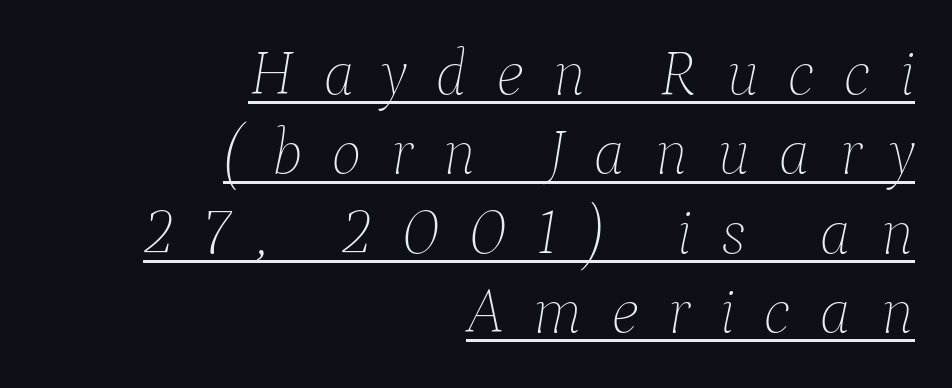
{"italic": "yes", "lean": "right", "slant_degrees": 9, "bold": "no", "weight": "thin", "width": "normal", "stroke_contrast": "low", "x_height": "medium", "monospaced": "no", "underline": "yes", "align": "right", "line_spacing_ratio": 1.22, "letter_spacing": "wide", "letter_spacing_em": 0.44, "glyph_px": 65}
